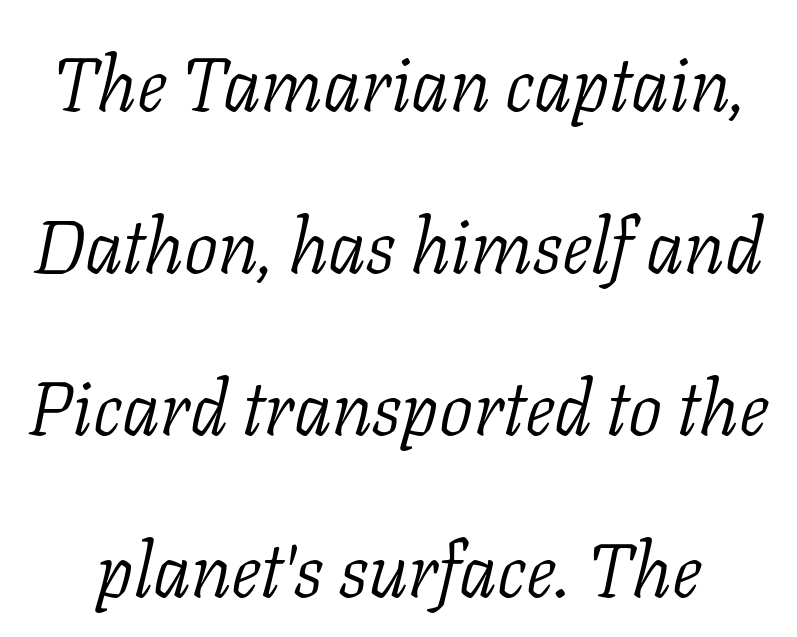
The horizontal fit of the characters is conventional and even. Baseline-to-baseline distance is far greater than the letter height. Just letters on the line, the space beneath them empty. Does the lettering tilt? It does — this is italic. The cut favours lightness, reaching ordinary text weight at its darkest.
